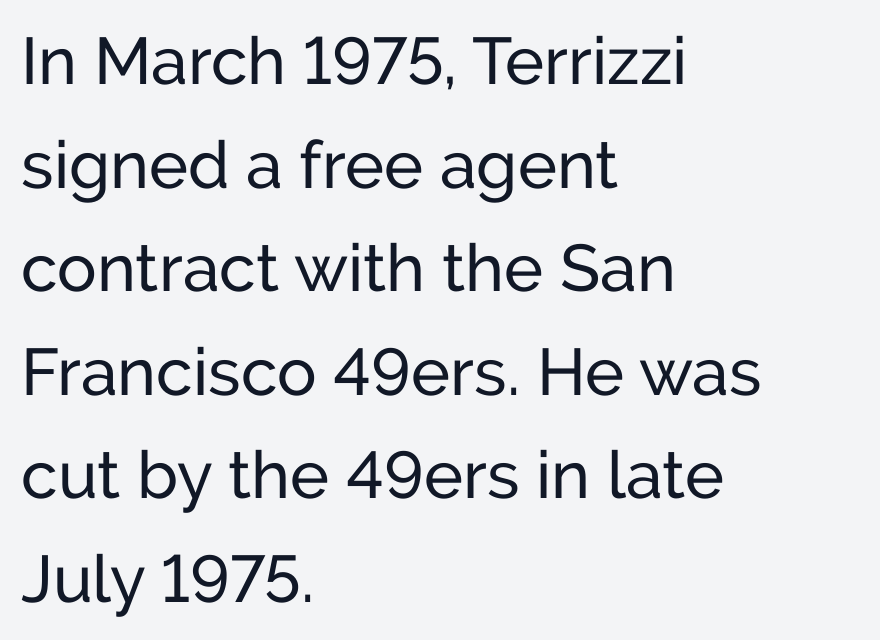
{"serif": "no", "italic": "no", "bold": "no", "weight": "regular", "width": "normal", "stroke_contrast": "low", "x_height": "medium", "monospaced": "no", "underline": "no", "align": "left", "line_spacing": "normal", "line_spacing_ratio": 1.57, "letter_spacing": "normal", "letter_spacing_em": 0.0, "glyph_px": 66}
